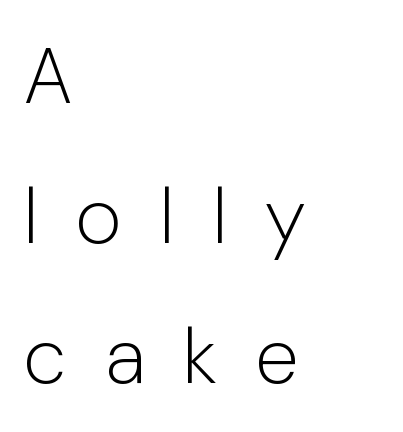
The image shows 79 px light sans-serif type, upright; set left-aligned, line spacing 1.77x, unusually wide letter spacing (+0.49 em), not underlined; low stroke contrast and a medium x-height.
